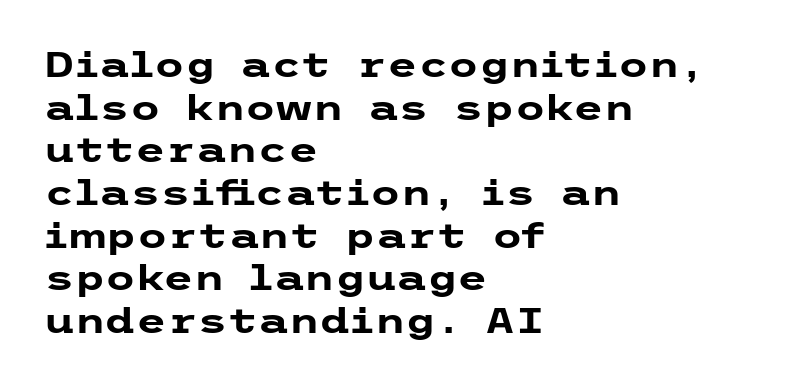
The font is running at its bold setting. Tracking value appears to be zero — textbook default spacing. This sample uses an upright cut, with every glyph sitting square on the baseline. The glyphs in this specimen are sans serif. Glance below the letters and you will spot only blank space.
